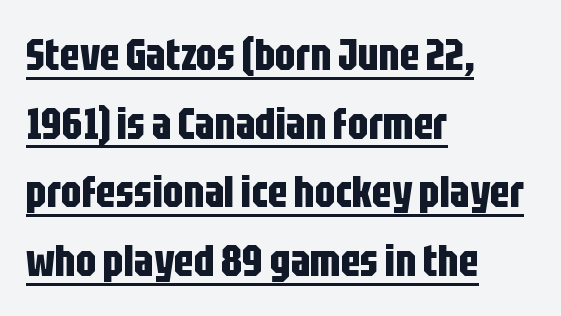
Ascenders rise straight up at ninety degrees. Spacing verdict: proportional, widths tailored to each character. The characters display no serif detailing; their extremities are plain. You'd pick this weight for a headline — it's a proper bold. The passage shown stacks its lines at a standard gap. The lines in this sample share a left origin and differ only in where they stop.
